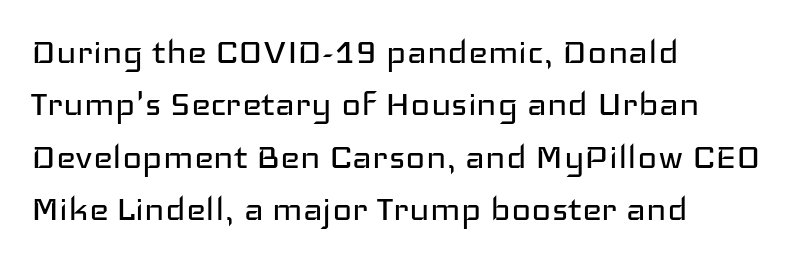
{"serif": "no", "italic": "no", "bold": "no", "weight": "regular", "width": "wide", "stroke_contrast": "low", "x_height": "medium", "monospaced": "no", "underline": "no", "align": "left", "line_spacing": "normal", "line_spacing_ratio": 1.25, "letter_spacing": "normal", "letter_spacing_em": 0.0, "glyph_px": 42}
